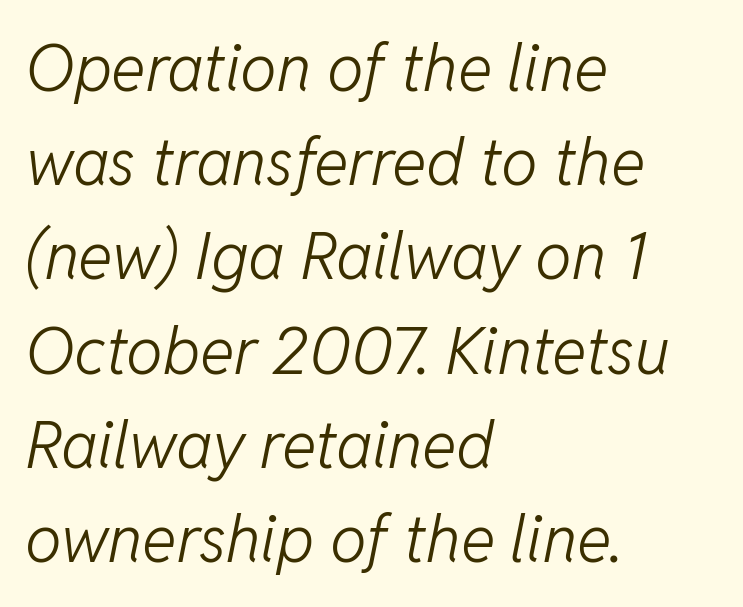
{"italic": "yes", "lean": "right", "slant_degrees": 11, "bold": "no", "weight": "light", "width": "normal", "stroke_contrast": "low", "x_height": "medium", "monospaced": "no", "underline": "no", "align": "left", "line_spacing": "normal", "line_spacing_ratio": 1.45, "letter_spacing": "normal", "letter_spacing_em": 0.0, "glyph_px": 65}
